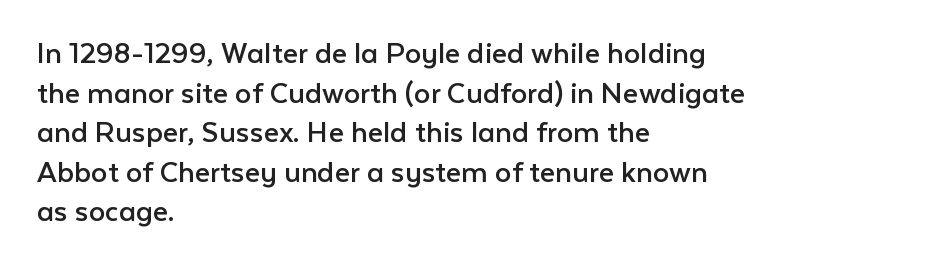
Q: Is the text bold? A: No.
Q: Is the text italic (slanted)? A: No, it is upright.
Q: Is the typeface a serif or a sans-serif typeface? A: Sans-serif.
Q: Is the text underlined? A: No.
Q: How is the paragraph aligned? A: Left-aligned.
Q: Is the spacing between letters normal or unusually wide? A: Normal.
Q: Width (condensed, normal, or wide)? A: Normal.
Q: Stroke contrast? A: Low.
Q: x-height? A: Medium.
Q: Monospaced? A: No.
